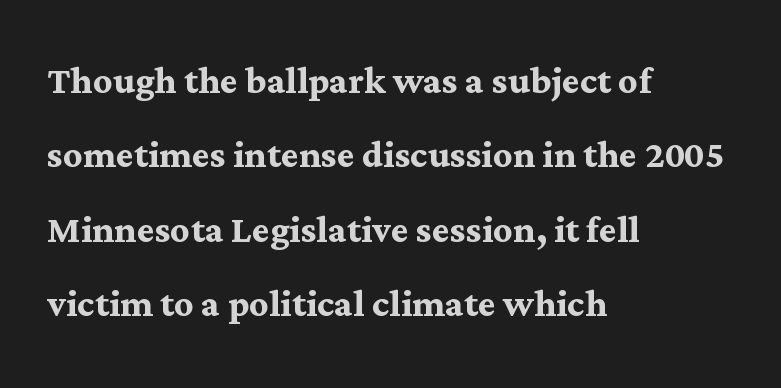
The image shows 48 px semibold serif type, upright; set left-aligned, normal line spacing (1.55x), normal letter spacing, not underlined; medium stroke contrast and a medium x-height.
